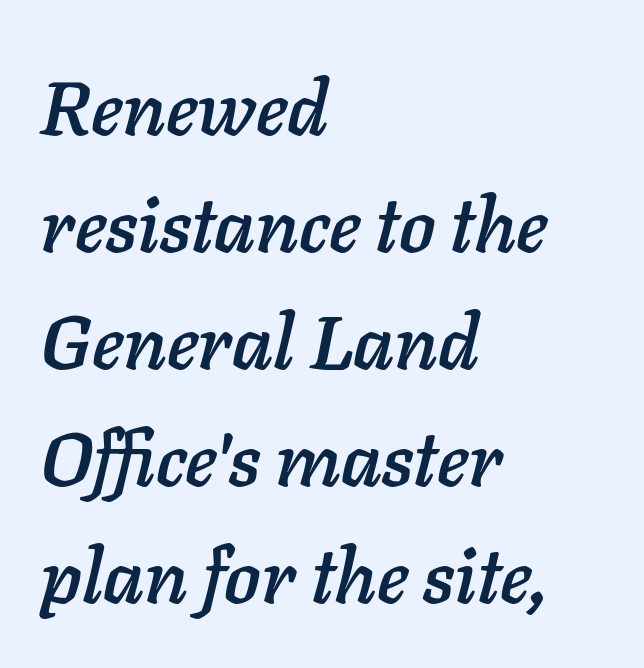
Q: Is the text italic (slanted)? A: Yes, it leans right by about 11 degrees.
Q: Is the text underlined? A: No.
Q: How is the paragraph aligned? A: Left-aligned.
Q: Is the spacing between letters normal or unusually wide? A: Normal.
Q: Is the spacing between lines tight, normal or loose? A: Normal.
Q: Width (condensed, normal, or wide)? A: Normal.
Q: Stroke contrast? A: Low.
Q: x-height? A: Medium.
Q: Monospaced? A: No.
